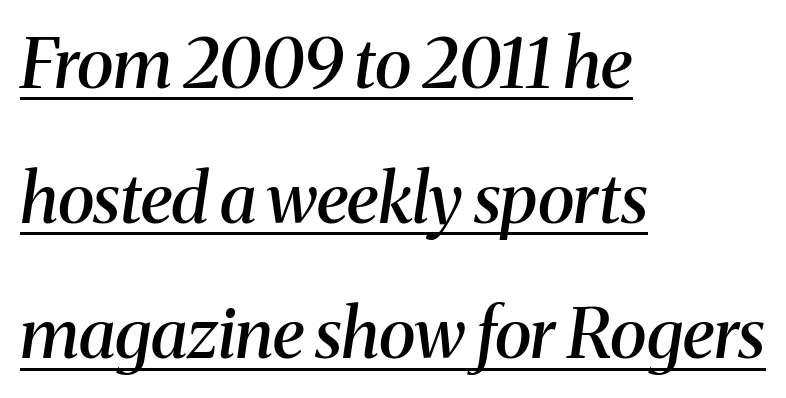
Q: Is the text bold? A: Semi-bold.
Q: Is the text italic (slanted)? A: Yes, it leans right by about 8 degrees.
Q: Is the typeface a serif or a sans-serif typeface? A: Serif.
Q: Is the text underlined? A: Yes.
Q: How is the paragraph aligned? A: Left-aligned.
Q: Is the spacing between letters normal or unusually wide? A: Normal.
Q: Is the spacing between lines tight, normal or loose? A: Loose.
Q: Width (condensed, normal, or wide)? A: Normal.
Q: Stroke contrast? A: Medium.
Q: x-height? A: Medium.
Q: Monospaced? A: No.
